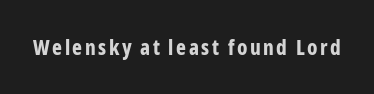
Pretty heavy lettering here — definitely bold. The passage shown is not underscored anywhere. Do the letters lean? They stand straight.
